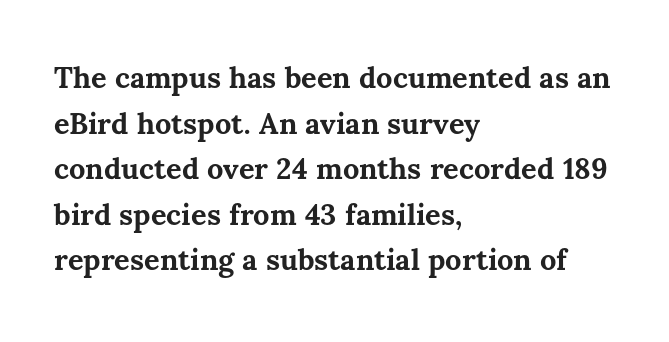
Typesetter's note: full bold, strokes at maximum text heaviness. The face used here is proportionally spaced, like ordinary book or web type. Quick note: underline off. Tall strokes in this sample are plumb rather than angled. Visually the block forms a straight wall on the left and a jagged coastline on the right. The letters sit at their default tracking, neither squeezed nor spread.
